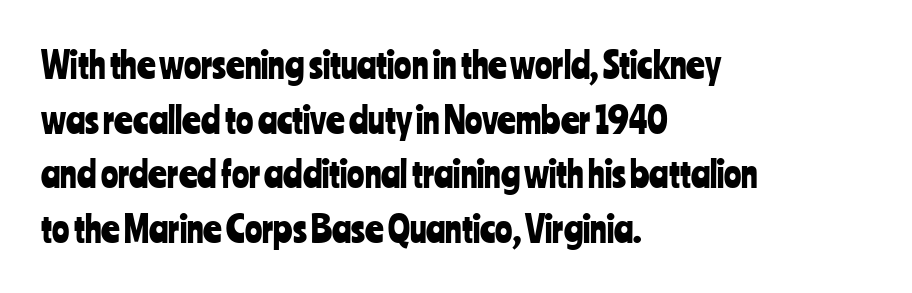
The image shows 36 px condensed sans-serif type, upright; set left-aligned, normal line spacing (1.52x), normal letter spacing, not underlined; low stroke contrast and a medium x-height.
